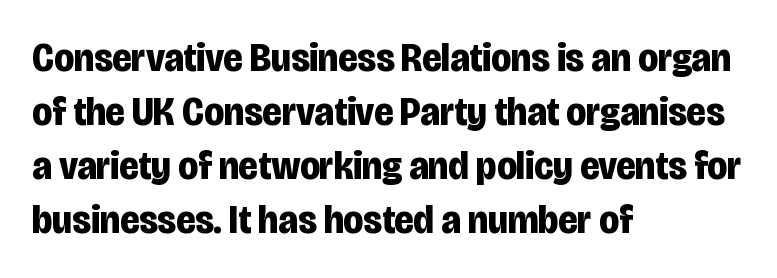
Q: Is the text bold? A: Yes.
Q: Is the text italic (slanted)? A: No, it is upright.
Q: Is the typeface a serif or a sans-serif typeface? A: Sans-serif.
Q: Is the text underlined? A: No.
Q: How is the paragraph aligned? A: Left-aligned.
Q: Is the spacing between letters normal or unusually wide? A: Normal.
Q: Is the spacing between lines tight, normal or loose? A: Normal.
Q: Width (condensed, normal, or wide)? A: Condensed.
Q: Stroke contrast? A: Low.
Q: x-height? A: Large.
Q: Monospaced? A: No.
